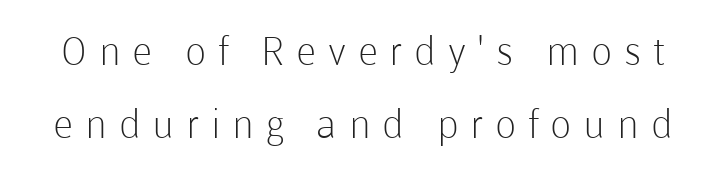
These lines were composed using upright roman letters. These lines are rendered in a variable-pitch font. Note: no serifs on the glyphs. You could only call the tracking loose — the letters float apart. This rendering features lettering with no underline. Weight: in the light-to-regular range.
